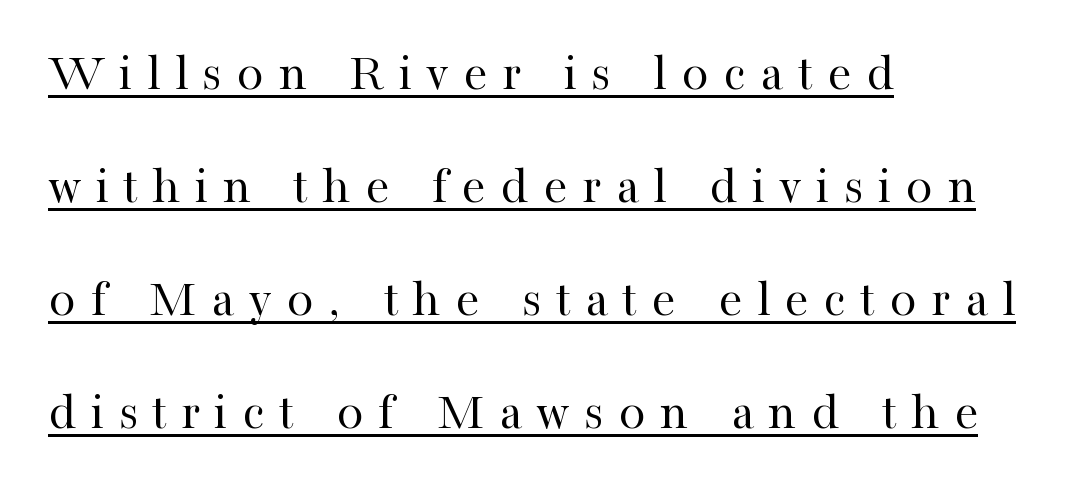
Compared with undecorated copy, this sample adds a rule below the words. Where is the straight margin? On the left. If you drew a line through each stem, it would be perfectly vertical. Honestly, the rows look like they've been pulled way apart. Spacing between characters has been opened up far beyond the box default. No letter is thick-stroked: the sample isn't bold.
